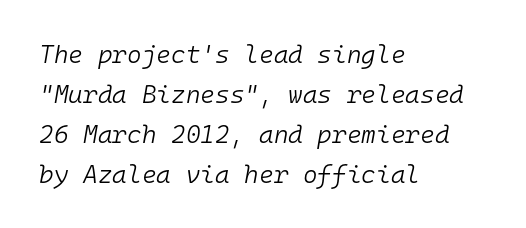
A classic flush-left, rag-right setting is used for this passage. The rows are spaced the way most documents space them. Compared with ordinary roman type, these characters are visibly tilted. Only glyphs here, with clear space below each row. What stands out about the letter spacing? Nothing — it is the standard amount.
